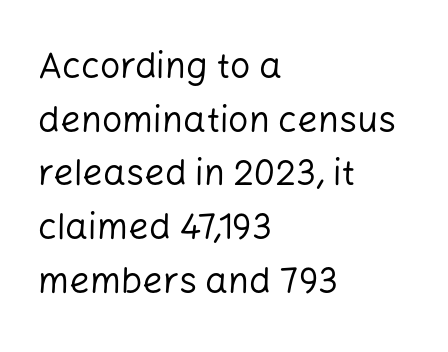
The space directly below the letters is spotless. Does the leading feel generous? No, just average. It's the straight-up-and-down kind of type. Is the type heavy? It reads as light-to-regular instead.
